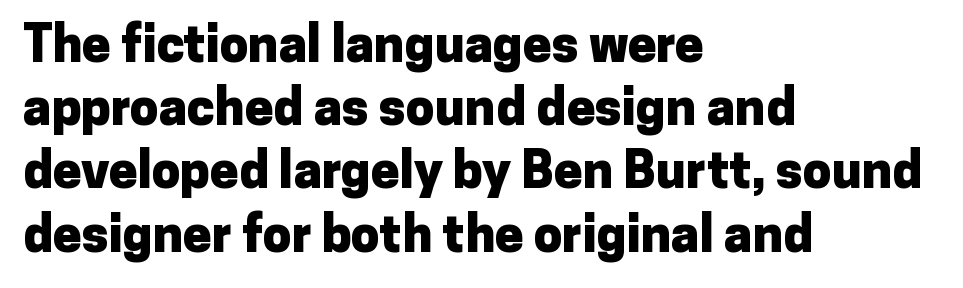
The image shows 51 px heavy sans-serif type, upright; set left-aligned, line spacing 1.24x, normal letter spacing, not underlined; low stroke contrast and a medium x-height.
